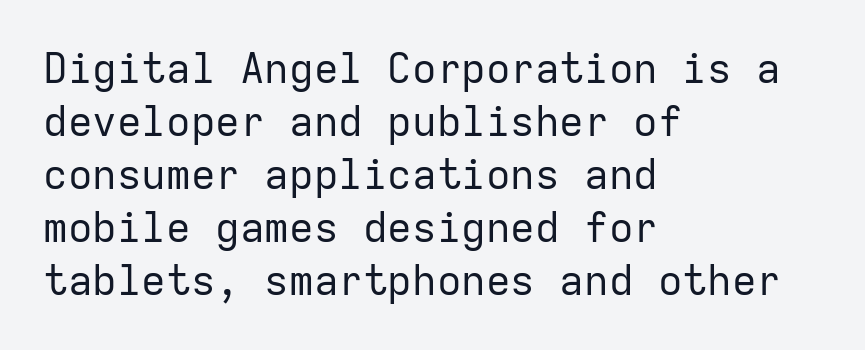
The image shows 41 px regular-weight sans-serif type, upright, monospaced; set left-aligned, normal line spacing (1.29x), normal letter spacing, not underlined; low stroke contrast and a medium x-height.
